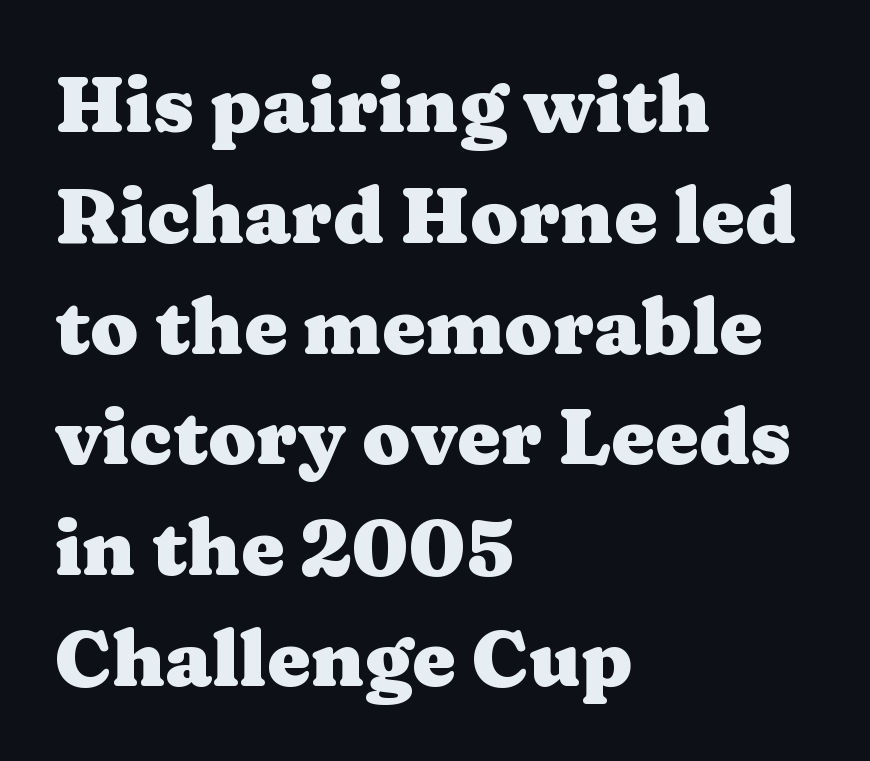
{"serif": "yes", "italic": "no", "bold": "yes", "weight": "heavy", "width": "wide", "stroke_contrast": "medium", "x_height": "medium", "monospaced": "no", "underline": "no", "align": "left", "line_spacing": "normal", "line_spacing_ratio": 1.42, "letter_spacing": "normal", "letter_spacing_em": 0.0, "glyph_px": 78}
